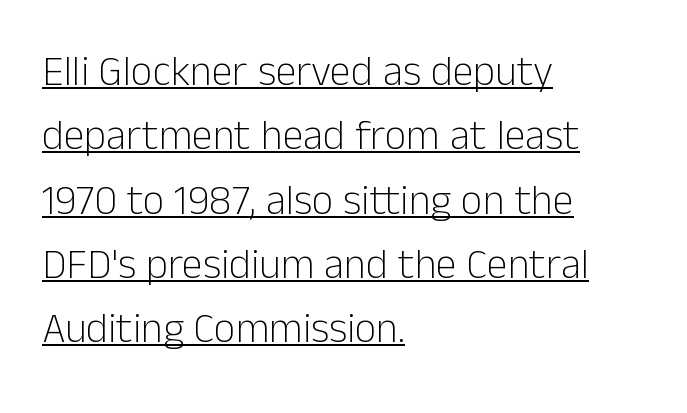
The image shows 42 px light sans-serif type, upright; set left-aligned, normal line spacing (1.53x), normal letter spacing, underlined; low stroke contrast and a medium x-height.
